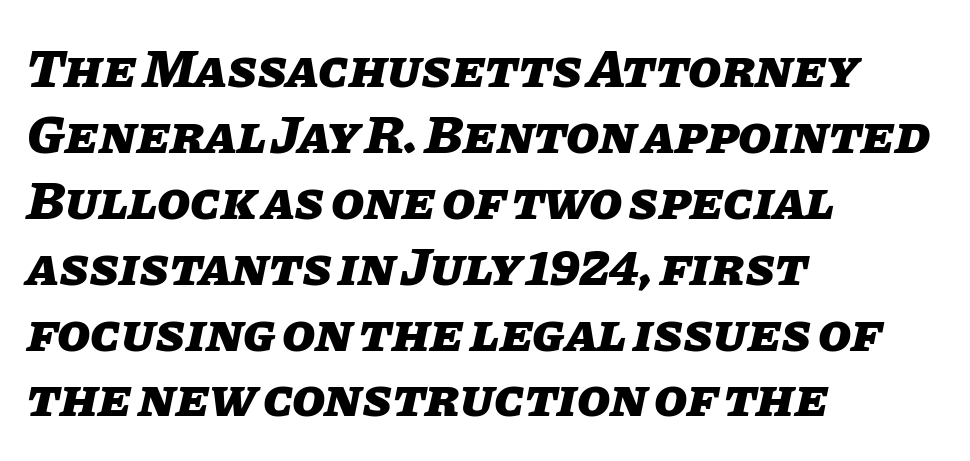
{"italic": "yes", "lean": "right", "slant_degrees": 11, "bold": "yes", "weight": "heavy", "width": "normal", "stroke_contrast": "low", "x_height": "large", "monospaced": "no", "underline": "no", "align": "left", "line_spacing_ratio": 1.22, "letter_spacing": "normal", "letter_spacing_em": 0.0, "glyph_px": 54}
